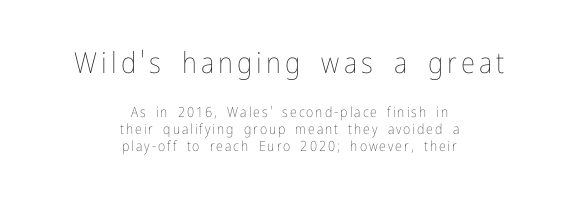
The image shows 29 px thin, condensed type, upright; set centered, line spacing 1.23x, not underlined; the first (top) block is 2.07x larger; low stroke contrast and a medium x-height.
